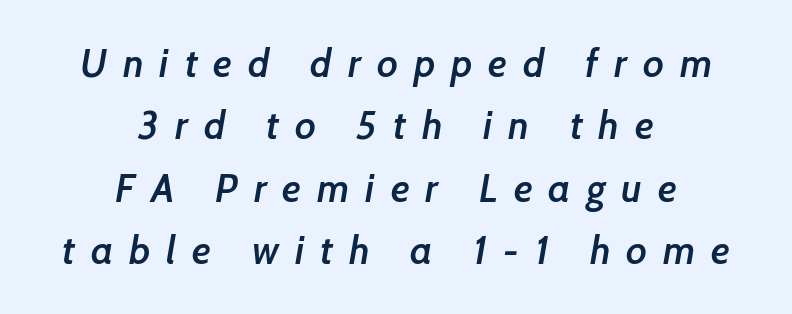
{"serif": "no", "bold": "semi", "weight": "semibold", "width": "normal", "stroke_contrast": "low", "x_height": "medium", "monospaced": "no", "underline": "no", "align": "center", "line_spacing": "normal", "line_spacing_ratio": 1.6, "letter_spacing": "wide", "letter_spacing_em": 0.41, "glyph_px": 39}
